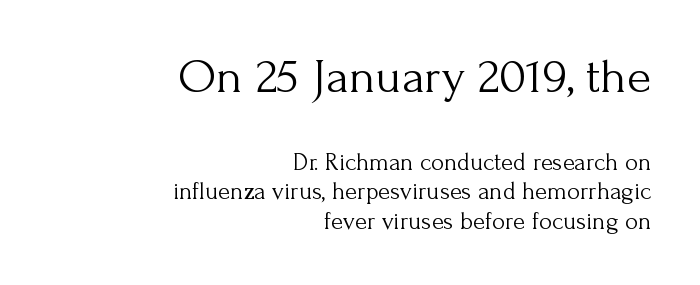
The image shows 50 px light serif type, upright; set right-aligned, line spacing 1.18x, normal letter spacing, not underlined; the first (top) block is 2.0x larger; medium stroke contrast and a small x-height.
